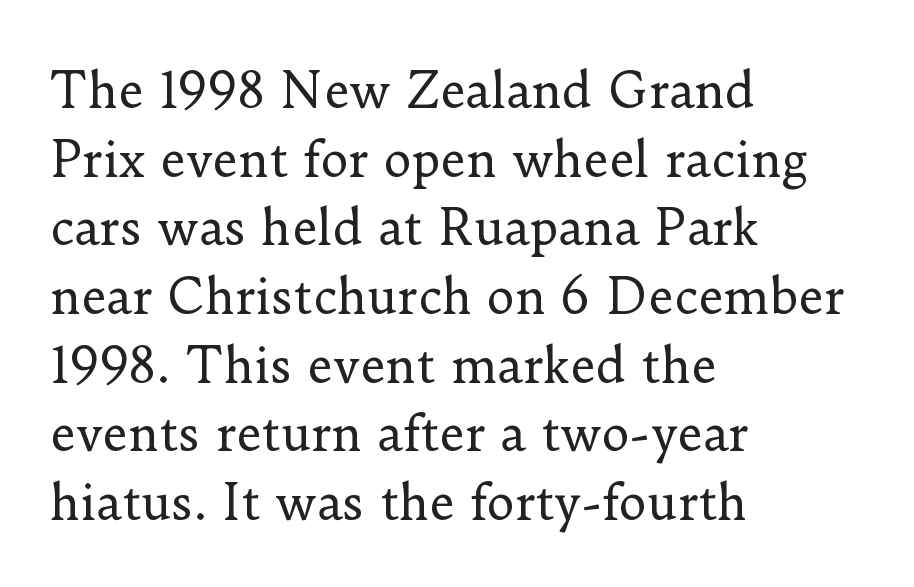
The image shows 48 px regular-weight serif type, upright; set left-aligned, normal line spacing (1.43x), normal letter spacing, not underlined; low stroke contrast and a small x-height.
